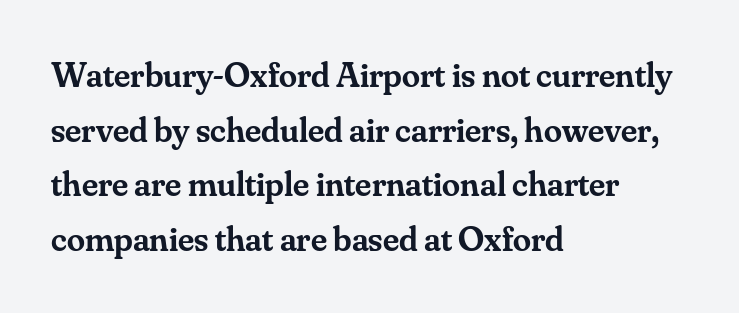
Q: Is the text bold? A: Semi-bold.
Q: Is the text italic (slanted)? A: No, it is upright.
Q: Is the typeface a serif or a sans-serif typeface? A: Serif.
Q: Is the text underlined? A: No.
Q: How is the paragraph aligned? A: Left-aligned.
Q: Is the spacing between letters normal or unusually wide? A: Normal.
Q: Is the spacing between lines tight, normal or loose? A: Normal.
Q: Width (condensed, normal, or wide)? A: Normal.
Q: Stroke contrast? A: Medium.
Q: x-height? A: Small.
Q: Monospaced? A: No.
